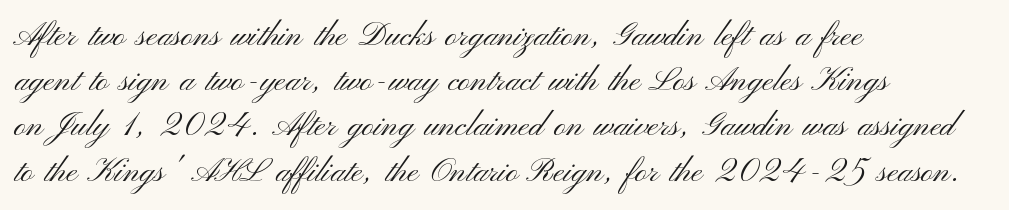
{"serif": "no", "bold": "no", "weight": "light", "width": "wide", "stroke_contrast": "medium", "x_height": "small", "monospaced": "no", "underline": "no", "align": "left", "line_spacing": "normal", "line_spacing_ratio": 1.37, "letter_spacing": "normal", "letter_spacing_em": 0.0, "glyph_px": 33}
